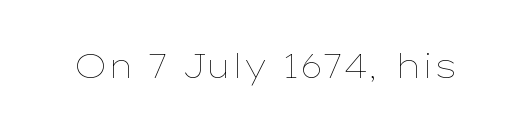
Posture: straight, roman, zero tilt. The letterforms sit at book weight or below. Spacing verdict: proportional, widths tailored to each character. A typesetter would call this zero additional tracking. Anything drawn beneath the words? Only blank space.
